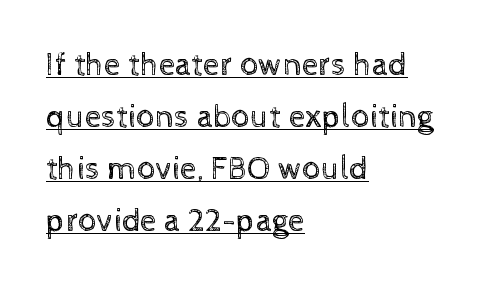
{"italic": "no", "bold": "no", "weight": "regular", "width": "normal", "x_height": "medium", "monospaced": "no", "underline": "yes", "align": "left", "line_spacing": "normal", "line_spacing_ratio": 1.58, "letter_spacing": "normal", "letter_spacing_em": 0.0, "glyph_px": 33}
